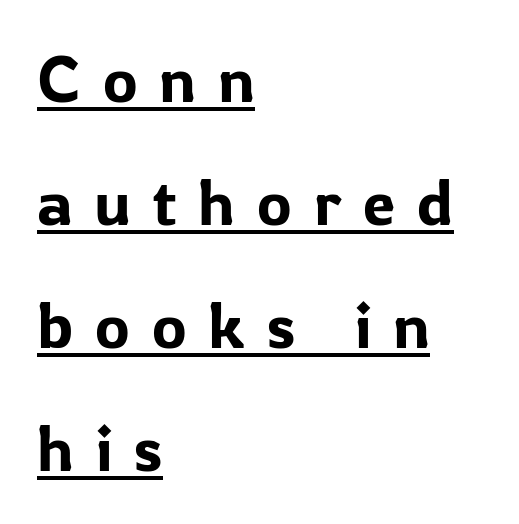
Short and long lines alike share a common starting point at left. A typesetter would call this heavily tracked-out type. Every character sits straight up, as roman type does. These characters rest on top of a visible drawn line. The letters advance in unequal steps, a hallmark of proportional type.
